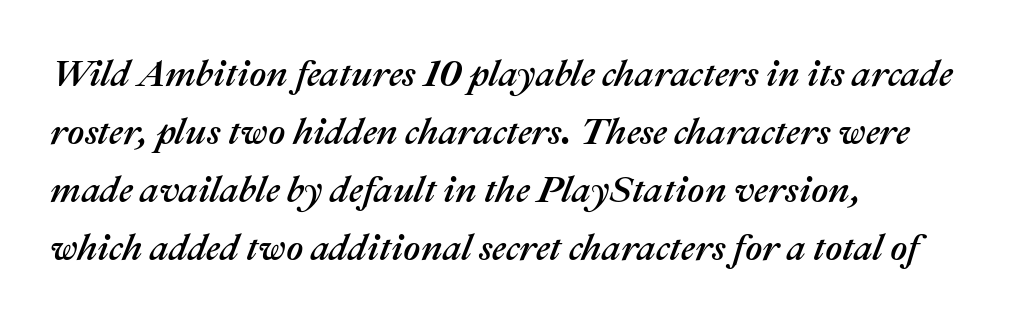
A typesetter would call this proportional, since set widths differ per character. Is the type slanted? Yes — the strokes lean at a clear angle. Left-aligned paragraph, ragged on the right. Inter-character spacing is left at the font's built-in metrics. Type without underlining. Does the leading feel generous? No, just average.
